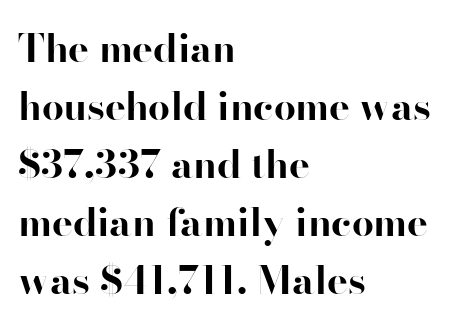
{"serif": "no", "italic": "no", "bold": "yes", "weight": "bold", "width": "normal", "stroke_contrast": "high", "x_height": "small", "monospaced": "no", "underline": "no", "align": "left", "line_spacing": "normal", "line_spacing_ratio": 1.49, "letter_spacing": "normal", "letter_spacing_em": 0.0, "glyph_px": 39}
